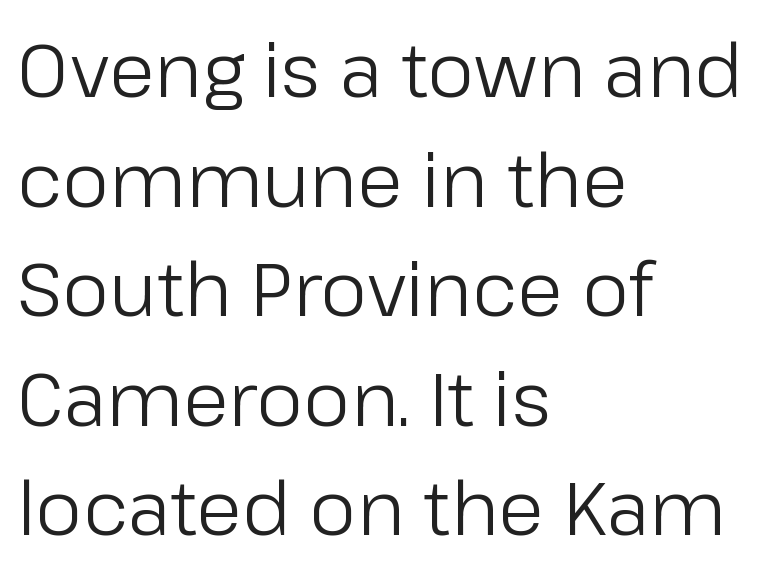
The specimen reads as upright at a glance. Does the leading feel generous? No, just average. Is the block centered? No — it sits flush against the left margin. Vertical stems look standard width or narrower in stroke.
